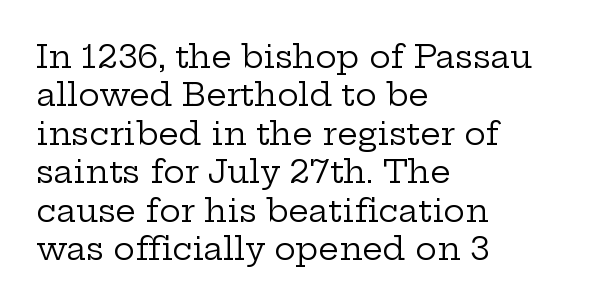
Q: Is the text bold? A: No.
Q: Is the text italic (slanted)? A: No, it is upright.
Q: Is the typeface a serif or a sans-serif typeface? A: Serif.
Q: Is the text underlined? A: No.
Q: How is the paragraph aligned? A: Left-aligned.
Q: Is the spacing between letters normal or unusually wide? A: Normal.
Q: Width (condensed, normal, or wide)? A: Wide.
Q: Stroke contrast? A: Low.
Q: x-height? A: Medium.
Q: Monospaced? A: No.
